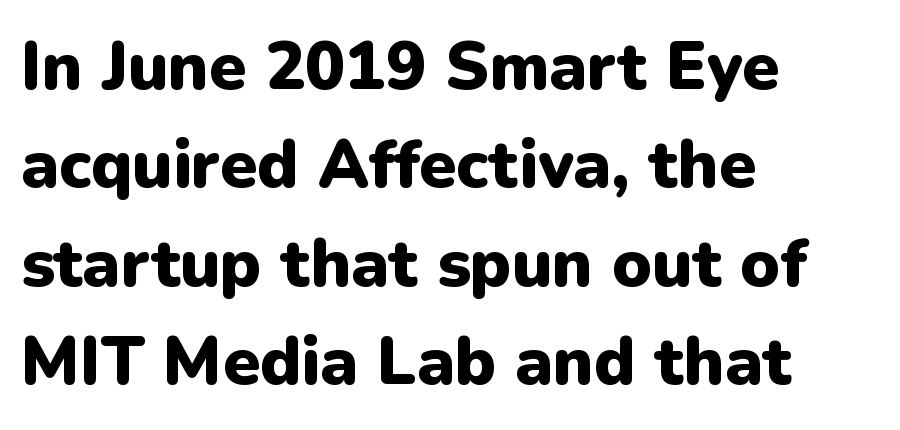
{"serif": "no", "italic": "no", "bold": "yes", "weight": "heavy", "width": "normal", "stroke_contrast": "low", "x_height": "medium", "monospaced": "no", "underline": "no", "align": "left", "line_spacing": "normal", "line_spacing_ratio": 1.47, "letter_spacing": "normal", "letter_spacing_em": 0.0, "glyph_px": 67}
